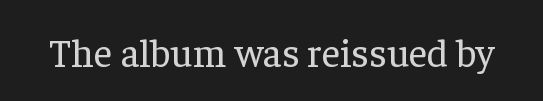
Q: Is the text bold? A: No.
Q: Is the text italic (slanted)? A: No, it is upright.
Q: Is the typeface a serif or a sans-serif typeface? A: Serif.
Q: Is the text underlined? A: No.
Q: Is the spacing between letters normal or unusually wide? A: Normal.
Q: Width (condensed, normal, or wide)? A: Normal.
Q: Stroke contrast? A: Low.
Q: x-height? A: Medium.
Q: Monospaced? A: No.
